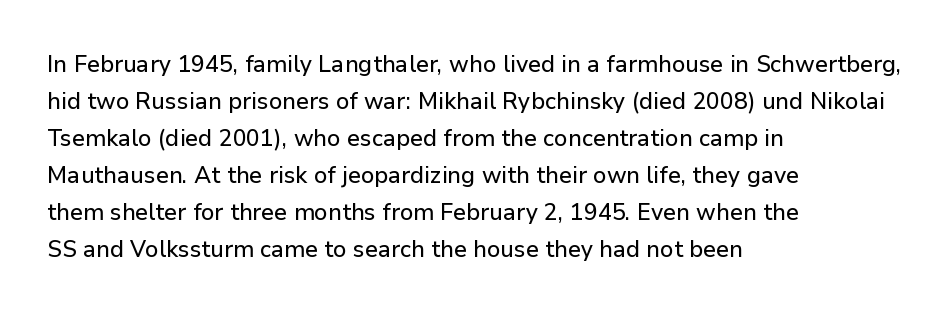
This is roman type, the default non-slanted kind. The lines in this sample share a left origin and differ only in where they stop. Glance below the letters and you will spot only blank space. The line-height multiplier appears to be the usual default. No extra tracking has been applied to these lines.
